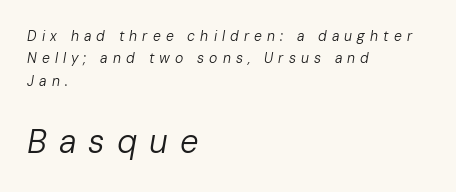
Ink coverage per letter is moderate at most. The area under the type is left untouched. Notice how the passage keeps a crisp vertical edge on the left only. Varying glyph widths throughout — classic text-font behaviour. Size contrast runs from small at the top to large at the bottom. Rendered with sloped, italic letterforms.
